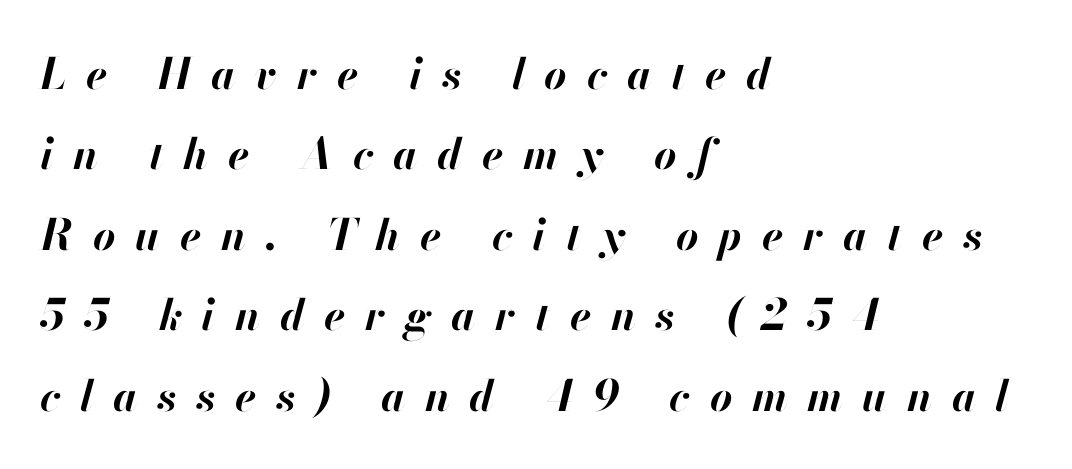
The image shows 43 px bold type, italic (leaning right); set left-aligned, line spacing 1.87x, unusually wide letter spacing (+0.46 em), not underlined; high stroke contrast and a small x-height.
